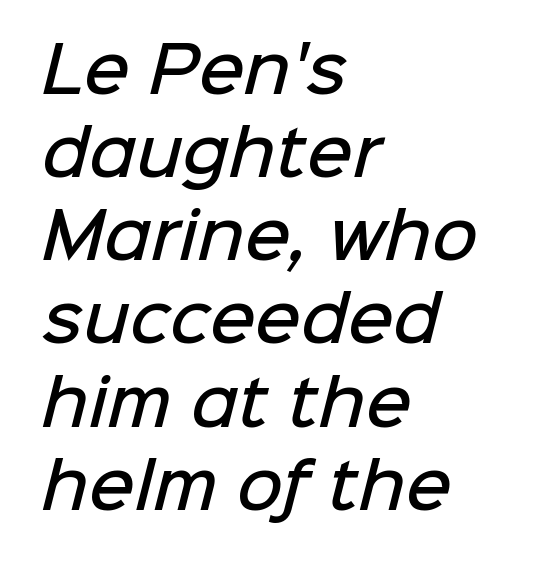
{"serif": "no", "bold": "semi", "weight": "semibold", "width": "normal", "stroke_contrast": "low", "x_height": "medium", "monospaced": "no", "underline": "no", "align": "left", "line_spacing": "normal", "line_spacing_ratio": 1.32, "letter_spacing": "normal", "letter_spacing_em": 0.0, "glyph_px": 63}
